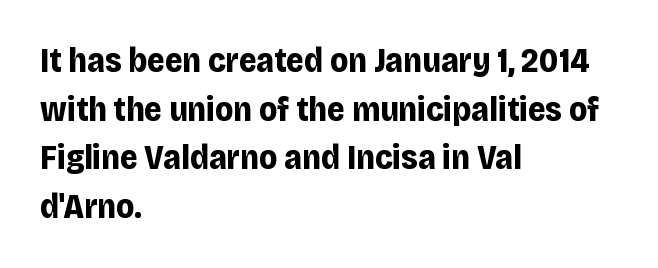
The image shows 34 px bold sans-serif type, upright; set left-aligned, normal line spacing (1.43x), normal letter spacing, not underlined; low stroke contrast and a large x-height.
